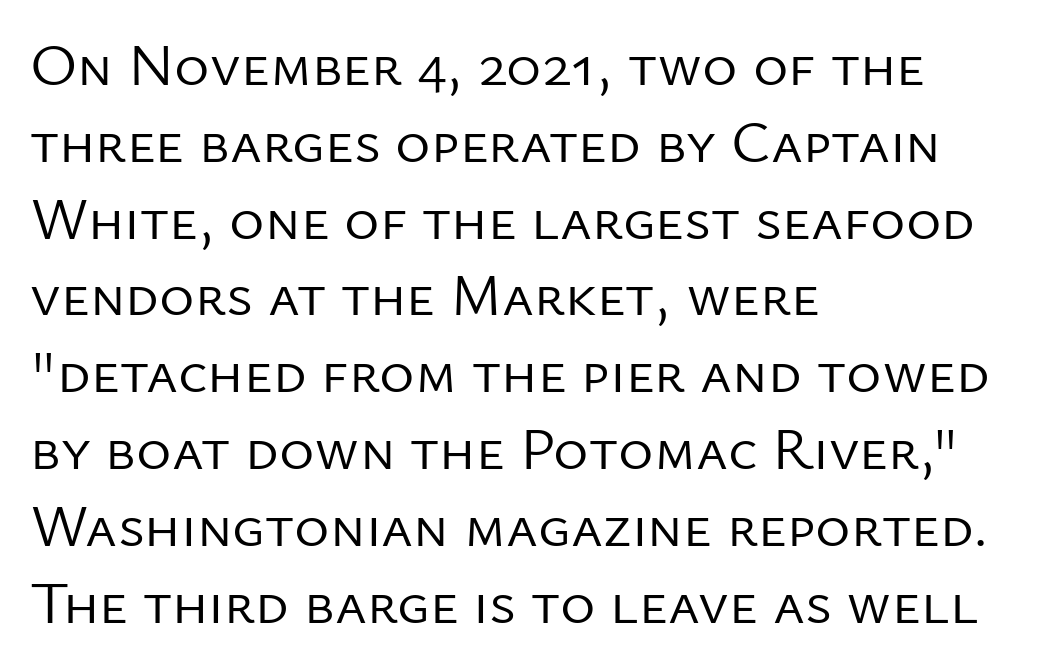
{"serif": "no", "italic": "no", "bold": "no", "weight": "regular", "width": "normal", "stroke_contrast": "low", "x_height": "medium", "monospaced": "no", "underline": "no", "align": "left", "line_spacing": "normal", "line_spacing_ratio": 1.28, "letter_spacing": "normal", "letter_spacing_em": 0.0, "glyph_px": 60}
